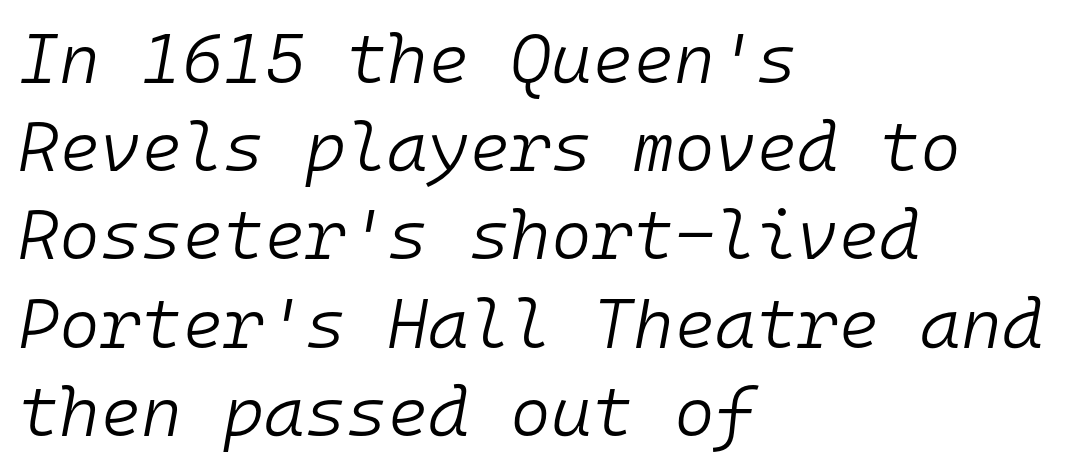
Weight: regular or lighter. Horizontal bands of white between lines are of average thickness. Think of a typewriter: that constant character pitch is what you see here. Rule under the text: the space is simply empty.
